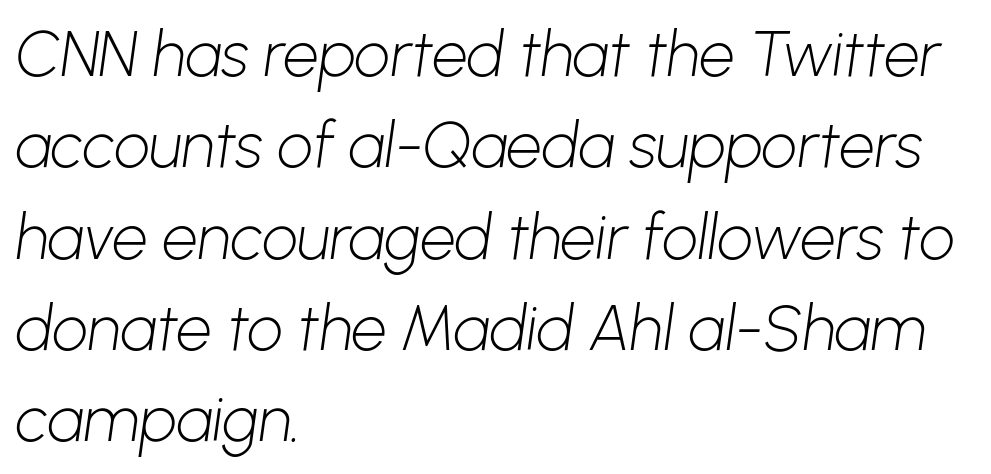
{"serif": "no", "bold": "no", "weight": "light", "width": "normal", "stroke_contrast": "low", "x_height": "medium", "monospaced": "no", "underline": "no", "align": "left", "line_spacing": "normal", "line_spacing_ratio": 1.45, "letter_spacing": "normal", "letter_spacing_em": 0.0, "glyph_px": 63}
